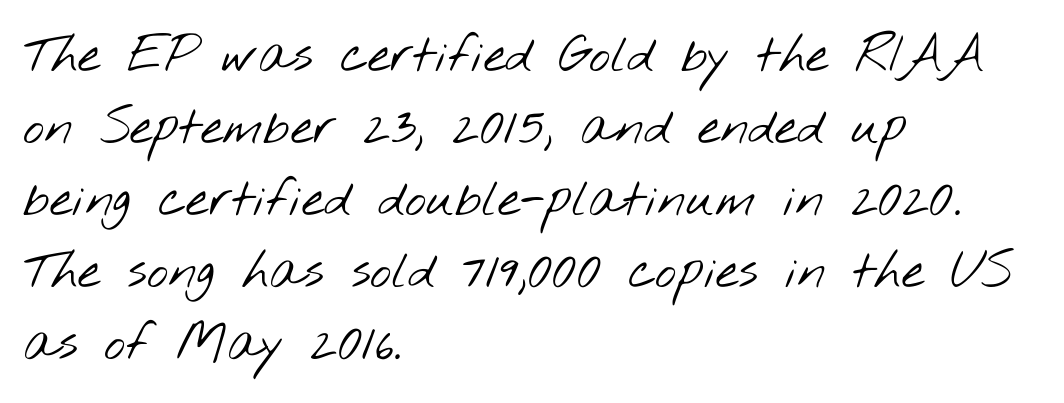
{"serif": "no", "bold": "no", "weight": "light", "width": "wide", "stroke_contrast": "low", "x_height": "small", "monospaced": "no", "underline": "no", "align": "left", "line_spacing": "normal", "line_spacing_ratio": 1.41, "letter_spacing": "normal", "letter_spacing_em": 0.0, "glyph_px": 51}
